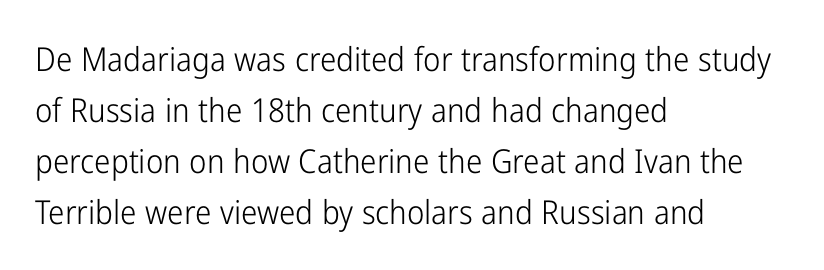
The image shows 33 px light, condensed sans-serif type, upright; set left-aligned, normal line spacing (1.55x), normal letter spacing, not underlined; low stroke contrast and a medium x-height.
